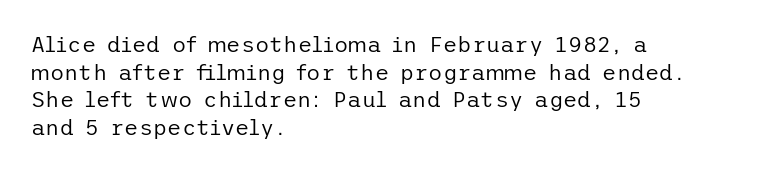
{"italic": "no", "bold": "no", "underline": "no", "align": "left", "line_spacing": "normal", "line_spacing_ratio": 1.26, "letter_spacing": "normal", "letter_spacing_em": 0.0, "glyph_px": 22}
